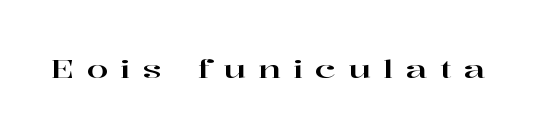
{"italic": "no", "underline": "no", "letter_spacing": "wide", "letter_spacing_em": 0.49, "glyph_px": 25}
